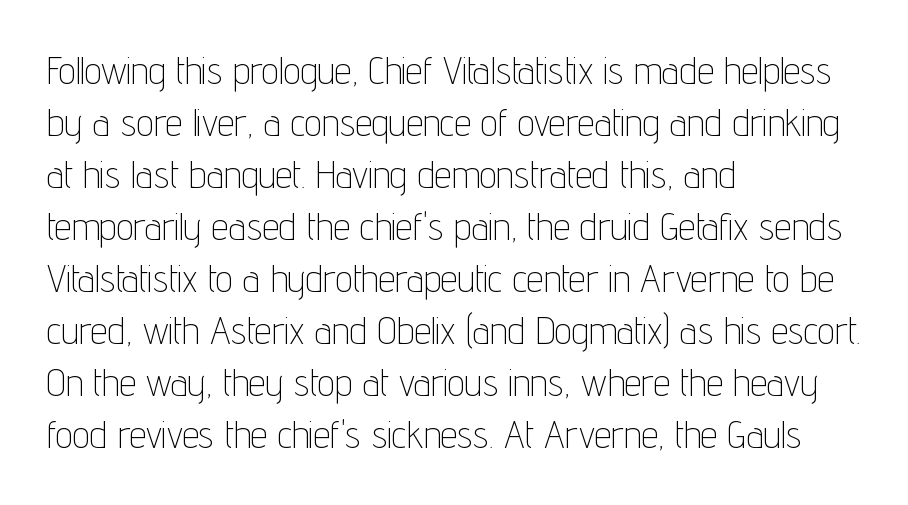
{"serif": "no", "italic": "no", "bold": "no", "weight": "thin", "width": "condensed", "stroke_contrast": "low", "x_height": "medium", "monospaced": "no", "underline": "no", "align": "left", "line_spacing": "normal", "line_spacing_ratio": 1.37, "letter_spacing": "normal", "letter_spacing_em": 0.0, "glyph_px": 38}
